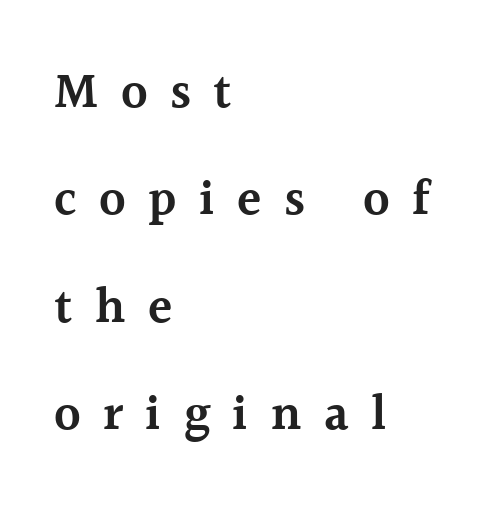
In terms of weight, the rendering is demibold, just under bold. Characters remain perfectly vertical along every line. Each line starts at the same left margin while the right side varies. Spacing verdict: proportional, widths tailored to each character. The letterforms stand isolated, each surrounded by extra space.
